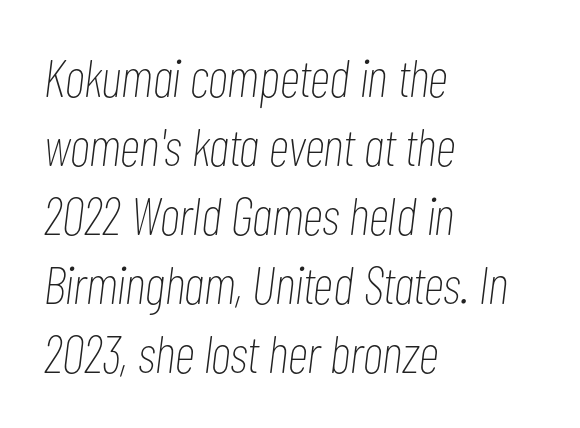
The image shows 53 px thin, condensed type, italic (leaning right); set left-aligned, normal line spacing (1.3x), normal letter spacing, not underlined; low stroke contrast and a medium x-height.
